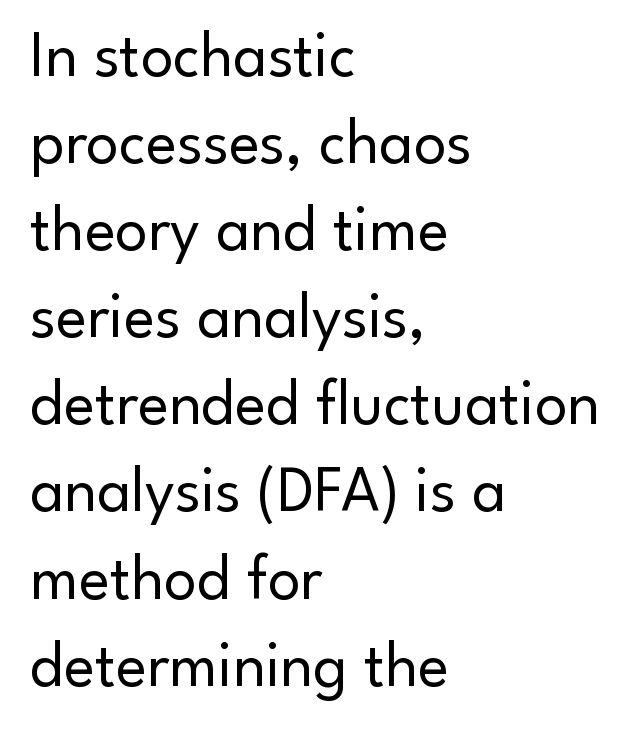
{"serif": "no", "italic": "no", "bold": "no", "weight": "regular", "width": "normal", "stroke_contrast": "low", "x_height": "small", "monospaced": "no", "underline": "no", "align": "left", "line_spacing": "normal", "line_spacing_ratio": 1.34, "letter_spacing": "normal", "letter_spacing_em": 0.0, "glyph_px": 65}
